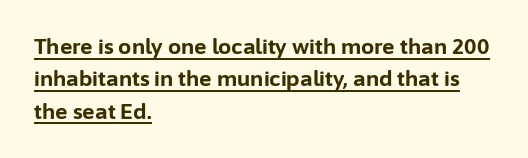
Q: Is the text bold? A: Yes.
Q: Is the text italic (slanted)? A: No, it is upright.
Q: Is the text underlined? A: Yes.
Q: How is the paragraph aligned? A: Left-aligned.
Q: Is the spacing between letters normal or unusually wide? A: Normal.
Q: Is the spacing between lines tight, normal or loose? A: Normal.
